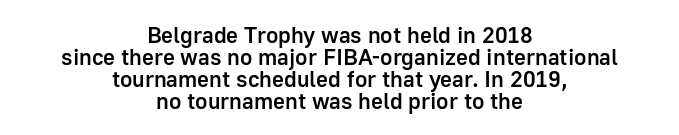
{"italic": "no", "bold": "semi", "underline": "no", "align": "center", "line_spacing": "tight", "line_spacing_ratio": 0.95, "letter_spacing": "normal", "letter_spacing_em": 0.0, "glyph_px": 23}
